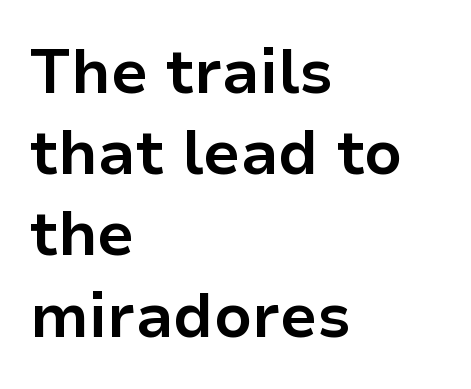
The image shows 62 px bold sans-serif type, upright; set left-aligned, normal line spacing (1.31x), normal letter spacing, not underlined; low stroke contrast and a medium x-height.
